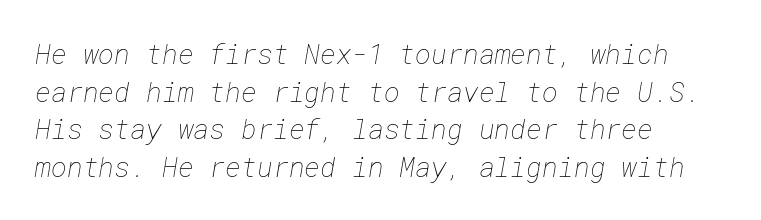
The passage shown has conventional tracking throughout. The lines are quadded left. Bare-footed words on every line. Is there much room between lines? A standard amount, neither cramped nor airy. Weight class: somewhere from thin through regular.
